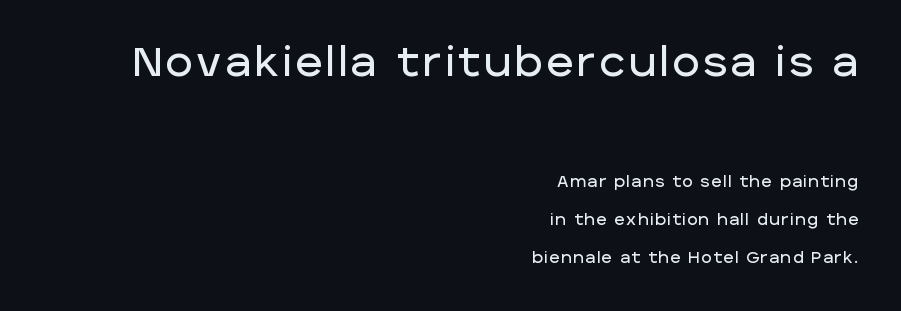
The image shows 41 px sans-serif type, upright; set right-aligned, loose line spacing (2.39x), not underlined; the first (top) block is 2.56x larger; low stroke contrast and a large x-height.
